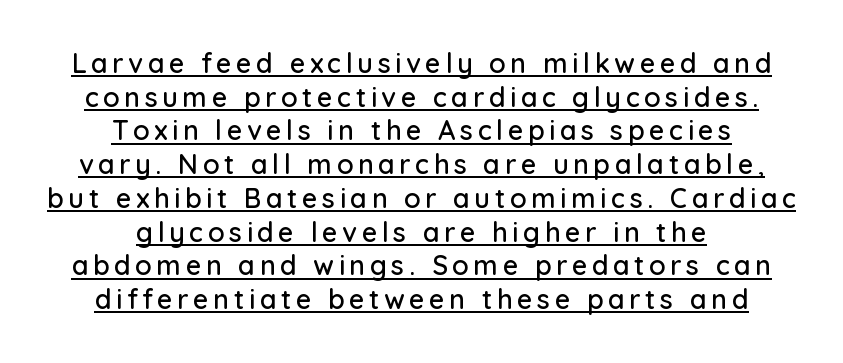
{"italic": "no", "underline": "yes", "align": "center", "line_spacing": "normal", "line_spacing_ratio": 1.25, "glyph_px": 27}
